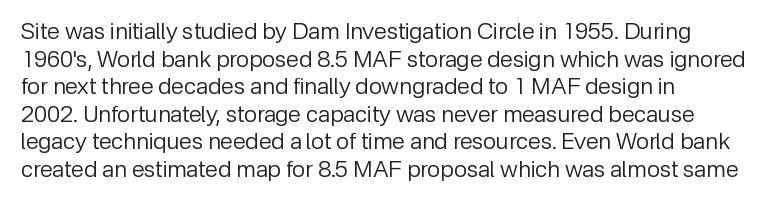
The image shows 23 px text type, upright; set left-aligned, line spacing 1.2x, normal letter spacing, not underlined.
